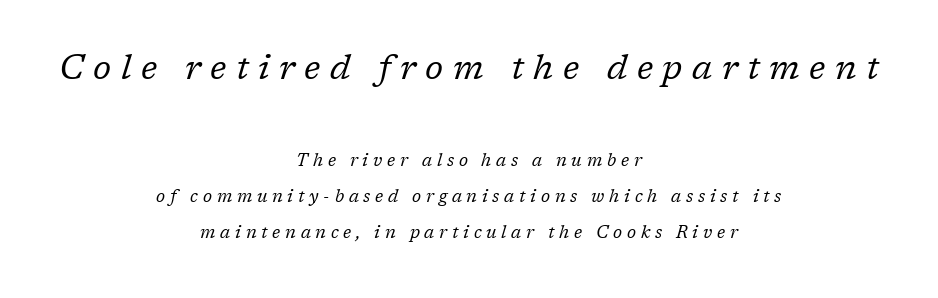
{"serif": "yes", "italic": "yes", "lean": "right", "slant_degrees": 17, "bold": "no", "weight": "regular", "width": "normal", "stroke_contrast": "low", "x_height": "medium", "monospaced": "no", "underline": "no", "align": "center", "line_spacing": "loose", "line_spacing_ratio": 2.12, "letter_spacing": "wide", "letter_spacing_em": 0.28, "larger_block": "first", "size_ratio": 2.0, "glyph_px": 34}
